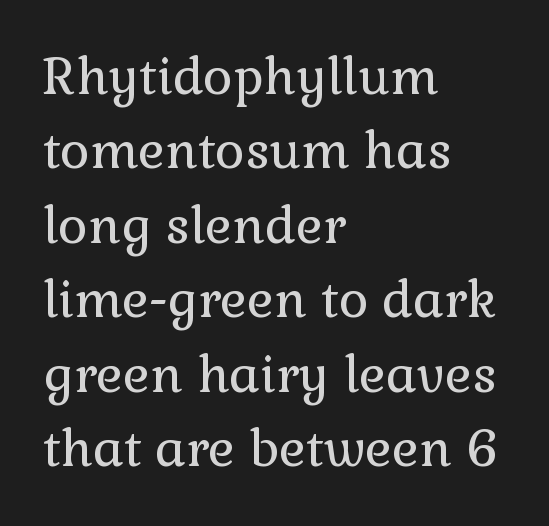
Q: Is the text bold? A: No.
Q: Is the text italic (slanted)? A: No, it is upright.
Q: Is the typeface a serif or a sans-serif typeface? A: Serif.
Q: Is the text underlined? A: No.
Q: How is the paragraph aligned? A: Left-aligned.
Q: Is the spacing between letters normal or unusually wide? A: Normal.
Q: Is the spacing between lines tight, normal or loose? A: Normal.
Q: Width (condensed, normal, or wide)? A: Normal.
Q: Stroke contrast? A: Low.
Q: x-height? A: Medium.
Q: Monospaced? A: No.
